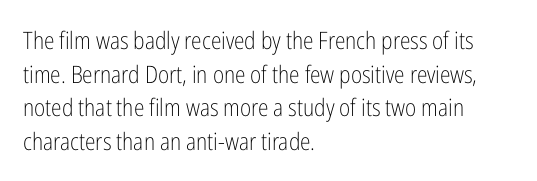
Does the copy run flush right? No — it runs flush left. Does extra space separate the letters? No, they use regular spacing. The letters look calm and open, with moderate or lighter stems. Beneath every word, the page is bare. Normally led — the rows are evenly, conventionally spaced.
